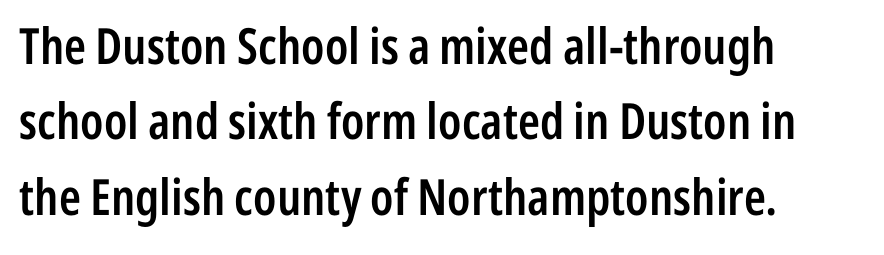
Q: Is the text bold? A: Semi-bold.
Q: Is the text italic (slanted)? A: No, it is upright.
Q: Is the typeface a serif or a sans-serif typeface? A: Sans-serif.
Q: Is the text underlined? A: No.
Q: How is the paragraph aligned? A: Left-aligned.
Q: Is the spacing between letters normal or unusually wide? A: Normal.
Q: Is the spacing between lines tight, normal or loose? A: Normal.
Q: Width (condensed, normal, or wide)? A: Condensed.
Q: Stroke contrast? A: Low.
Q: x-height? A: Medium.
Q: Monospaced? A: No.
